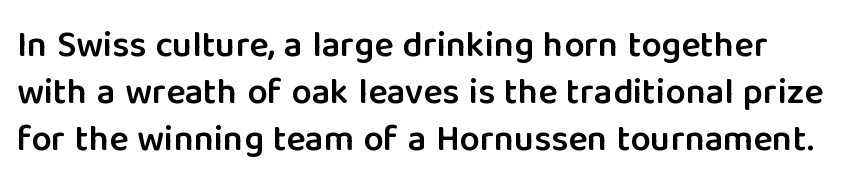
Q: Is the text bold? A: Semi-bold.
Q: Is the text italic (slanted)? A: No, it is upright.
Q: Is the typeface a serif or a sans-serif typeface? A: Sans-serif.
Q: Is the text underlined? A: No.
Q: Is the spacing between letters normal or unusually wide? A: Normal.
Q: Is the spacing between lines tight, normal or loose? A: Normal.
Q: Width (condensed, normal, or wide)? A: Normal.
Q: Stroke contrast? A: Low.
Q: x-height? A: Medium.
Q: Monospaced? A: No.
